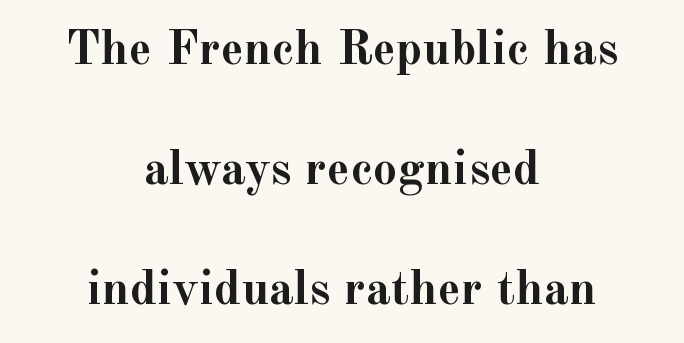
The passage shown has conventional tracking throughout. This sample uses an upright cut, with every glyph sitting square on the baseline. Vertical spacing — loose. The letters carry serifs — small finishing strokes at the ends of their stems. The specimen omits any rule beneath the text block's lines.
